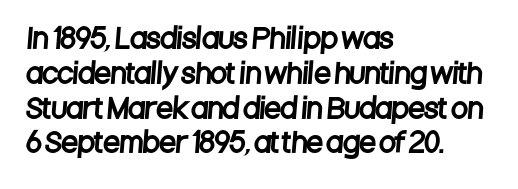
The image shows 27 px text type; set left-aligned, normal line spacing (1.29x), normal letter spacing, not underlined.
